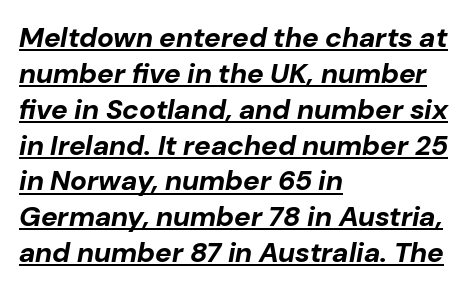
{"italic": "yes", "lean": "right", "slant_degrees": 10, "bold": "yes", "weight": "bold", "width": "normal", "stroke_contrast": "low", "x_height": "medium", "monospaced": "no", "underline": "yes", "align": "left", "line_spacing": "normal", "line_spacing_ratio": 1.28, "letter_spacing": "normal", "letter_spacing_em": 0.0, "glyph_px": 28}
